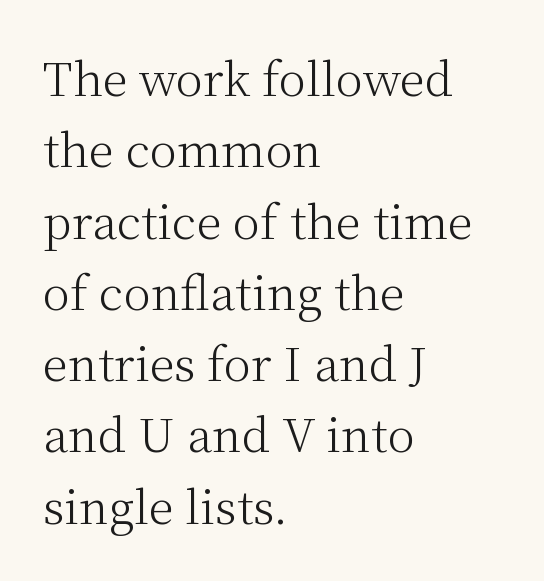
The image shows 46 px light serif type, upright; set left-aligned, normal line spacing (1.55x), normal letter spacing, not underlined; medium stroke contrast and a medium x-height.
